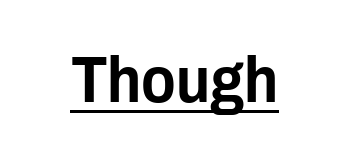
Q: Is the text italic (slanted)? A: No, it is upright.
Q: Is the typeface a serif or a sans-serif typeface? A: Sans-serif.
Q: Is the text underlined? A: Yes.
Q: Is the spacing between letters normal or unusually wide? A: Normal.
Q: Width (condensed, normal, or wide)? A: Condensed.
Q: Stroke contrast? A: Low.
Q: x-height? A: Medium.
Q: Monospaced? A: No.
